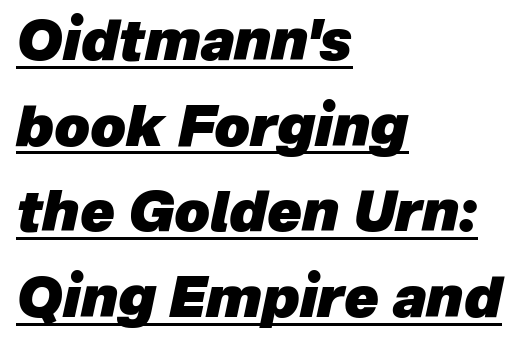
The image shows 56 px heavy type, italic (leaning right); set left-aligned, normal line spacing (1.53x), normal letter spacing, underlined; low stroke contrast and a medium x-height.
